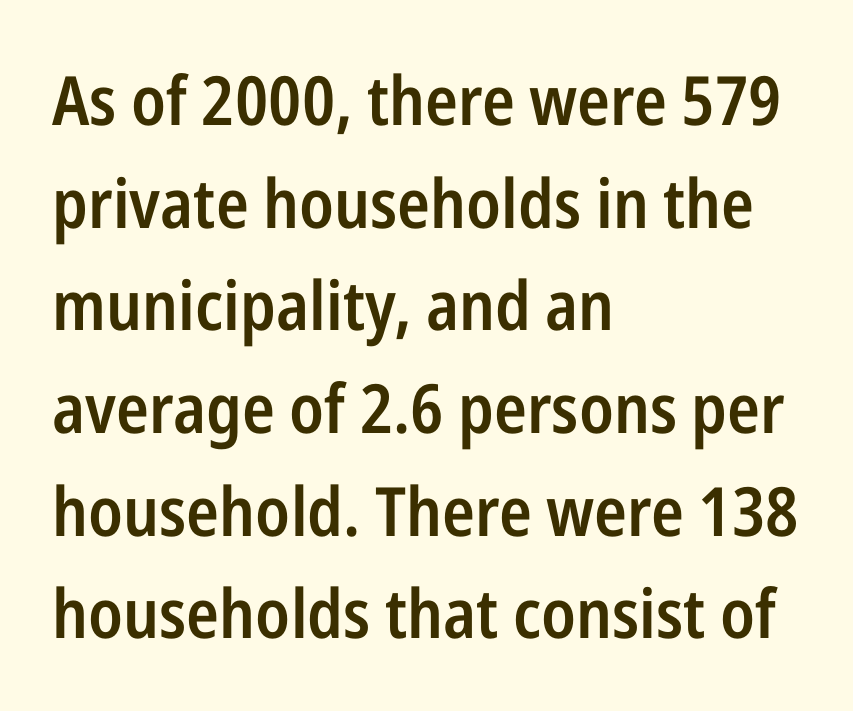
The image shows 68 px semibold, condensed sans-serif type, upright; set left-aligned, normal line spacing (1.51x), normal letter spacing, not underlined; low stroke contrast and a medium x-height.
